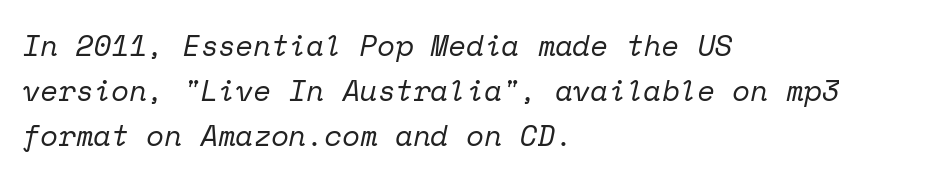
{"serif": "yes", "italic": "yes", "lean": "right", "slant_degrees": 12, "bold": "no", "weight": "regular", "width": "normal", "stroke_contrast": "low", "x_height": "medium", "monospaced": "yes", "underline": "no", "align": "left", "line_spacing": "normal", "line_spacing_ratio": 1.56, "letter_spacing": "normal", "letter_spacing_em": 0.0, "glyph_px": 29}
